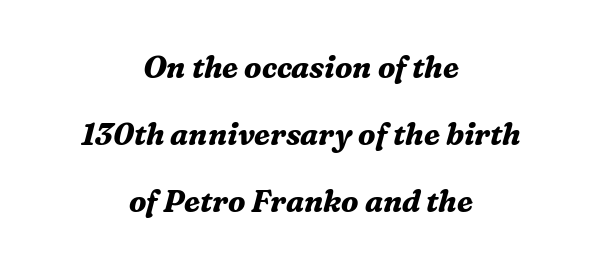
{"serif": "yes", "italic": "yes", "lean": "right", "slant_degrees": 16, "bold": "yes", "weight": "bold", "width": "normal", "stroke_contrast": "medium", "x_height": "medium", "monospaced": "no", "underline": "no", "align": "center", "line_spacing": "loose", "line_spacing_ratio": 2.24, "letter_spacing": "normal", "letter_spacing_em": 0.0, "glyph_px": 30}
